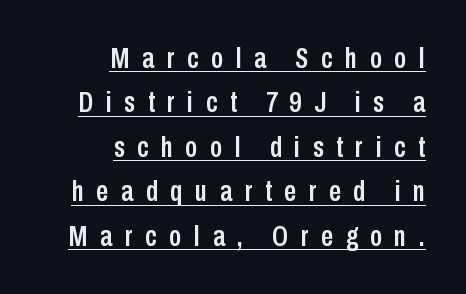
The image shows 30 px condensed sans-serif type, upright; set right-aligned, normal line spacing (1.48x), unusually wide letter spacing (+0.42 em), underlined; low stroke contrast and a medium x-height.
